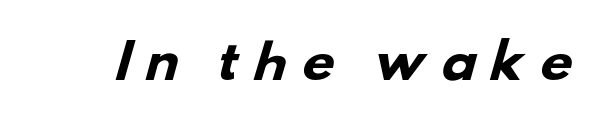
{"serif": "no", "bold": "yes", "weight": "heavy", "width": "wide", "stroke_contrast": "low", "x_height": "small", "monospaced": "no", "underline": "no", "letter_spacing": "wide", "letter_spacing_em": 0.3, "glyph_px": 46}
